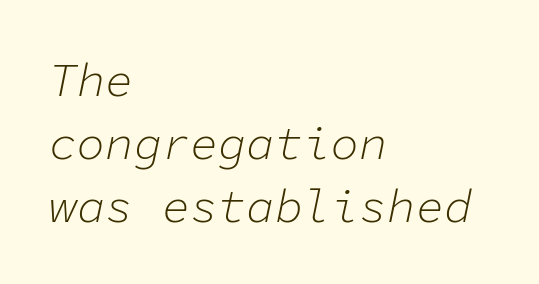
If you measured baseline to baseline, you'd find a middling distance. These glyphs show unthickened strokes, regular width or finer. Each letter, wide or thin by design, is forced into the same width here. The specimen omits any rule beneath the text block's lines.
